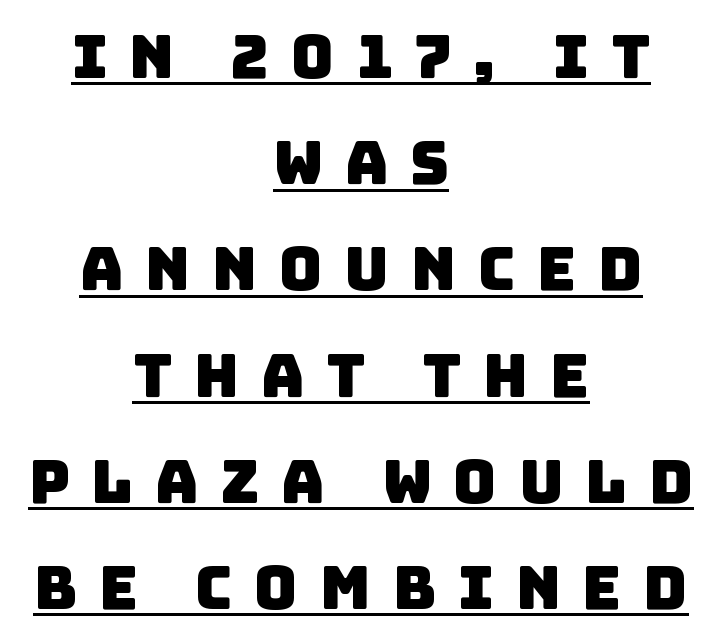
The designer went with a sans here, leaving each stem footless. Every row of glyphs is offset so its center matches the block's center. Is this a fixed-width face? No — the glyphs have proportional, varying widths. This sample carries an underscore along the baseline area. In terms of letterspacing, this is a distinctly airy, spread setting.
